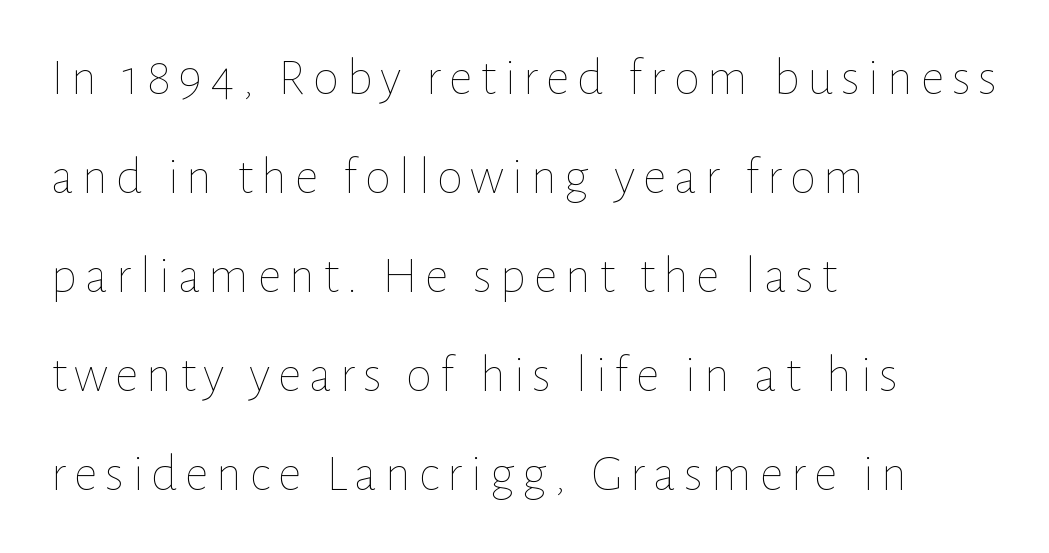
Q: Is the text bold? A: No.
Q: Is the text italic (slanted)? A: No, it is upright.
Q: Is the text underlined? A: No.
Q: How is the paragraph aligned? A: Left-aligned.
Q: Width (condensed, normal, or wide)? A: Normal.
Q: Stroke contrast? A: Low.
Q: x-height? A: Medium.
Q: Monospaced? A: No.
